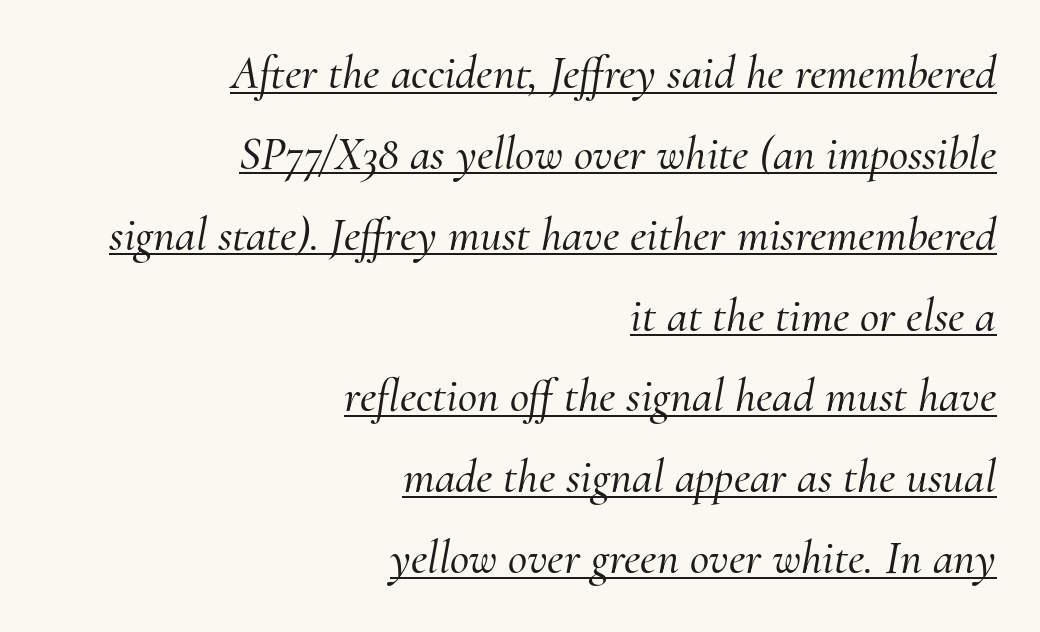
{"serif": "yes", "italic": "yes", "lean": "right", "slant_degrees": 10, "width": "normal", "stroke_contrast": "medium", "x_height": "small", "monospaced": "no", "underline": "yes", "align": "right", "line_spacing_ratio": 1.72, "letter_spacing": "normal", "letter_spacing_em": 0.0, "glyph_px": 47}
